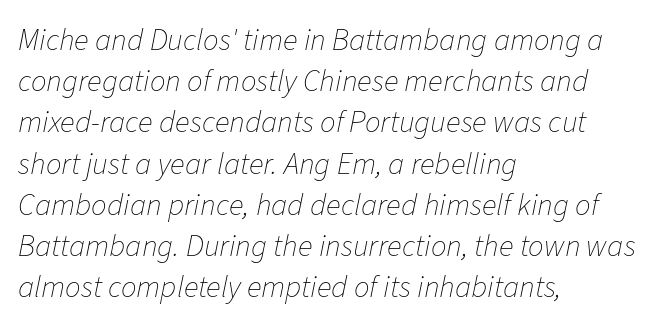
{"italic": "yes", "lean": "right", "slant_degrees": 11, "bold": "no", "weight": "thin", "width": "normal", "stroke_contrast": "low", "x_height": "medium", "monospaced": "no", "underline": "no", "align": "left", "line_spacing": "normal", "line_spacing_ratio": 1.33, "letter_spacing": "normal", "letter_spacing_em": 0.0, "glyph_px": 31}
